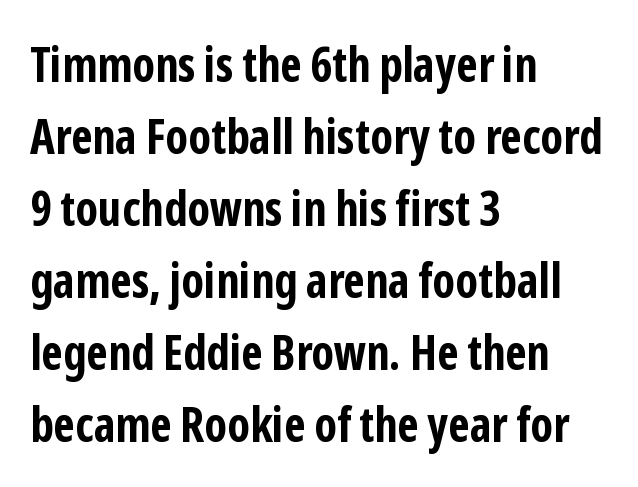
The image shows 48 px bold, condensed sans-serif type, upright; set left-aligned, normal line spacing (1.5x), normal letter spacing, not underlined; low stroke contrast and a medium x-height.
